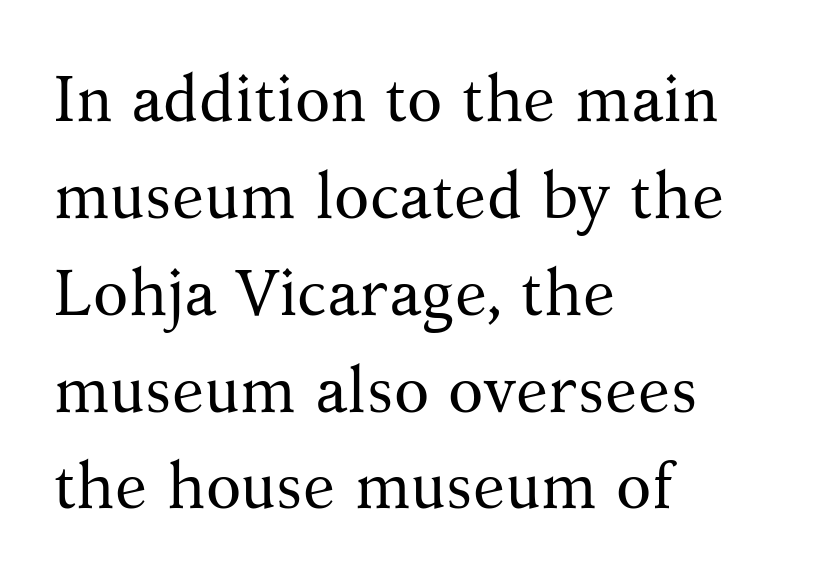
{"serif": "yes", "italic": "no", "bold": "no", "weight": "regular", "width": "normal", "stroke_contrast": "medium", "x_height": "medium", "monospaced": "no", "underline": "no", "align": "left", "line_spacing": "normal", "line_spacing_ratio": 1.49, "letter_spacing": "normal", "letter_spacing_em": 0.0, "glyph_px": 65}
